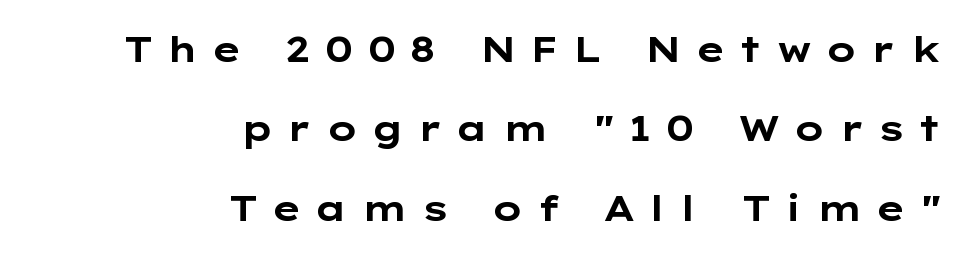
{"serif": "no", "italic": "no", "bold": "yes", "weight": "bold", "width": "wide", "stroke_contrast": "low", "x_height": "medium", "monospaced": "no", "underline": "no", "align": "right", "line_spacing": "loose", "line_spacing_ratio": 2.27, "letter_spacing": "wide", "letter_spacing_em": 0.37, "glyph_px": 35}
